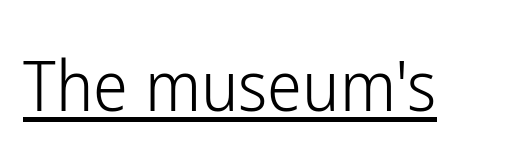
Q: Is the text bold? A: No.
Q: Is the text italic (slanted)? A: No, it is upright.
Q: Is the typeface a serif or a sans-serif typeface? A: Sans-serif.
Q: Is the text underlined? A: Yes.
Q: Is the spacing between letters normal or unusually wide? A: Normal.
Q: Width (condensed, normal, or wide)? A: Condensed.
Q: Stroke contrast? A: Low.
Q: x-height? A: Medium.
Q: Monospaced? A: No.
